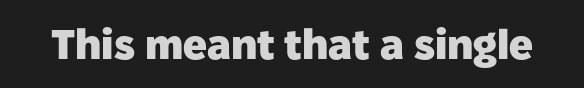
{"serif": "no", "italic": "no", "bold": "yes", "weight": "heavy", "width": "normal", "stroke_contrast": "low", "x_height": "medium", "monospaced": "no", "underline": "no", "letter_spacing": "normal", "letter_spacing_em": 0.0, "glyph_px": 42}
